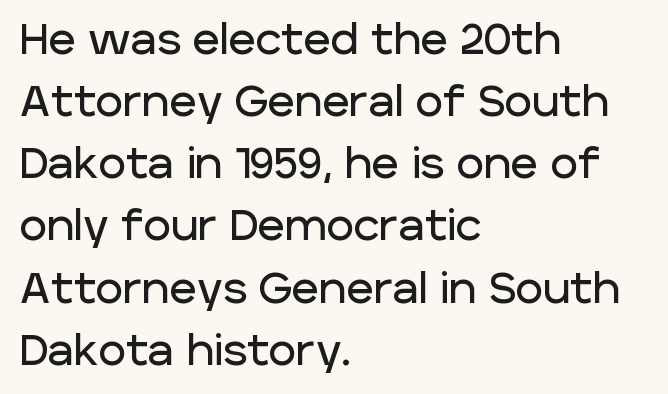
Is this a fixed-width face? No — the glyphs have proportional, varying widths. Serifs: no, the terminals of the letterforms are clean. Is the block centered? No — it sits flush against the left margin. No italicization has been applied; the sample stays upright.
